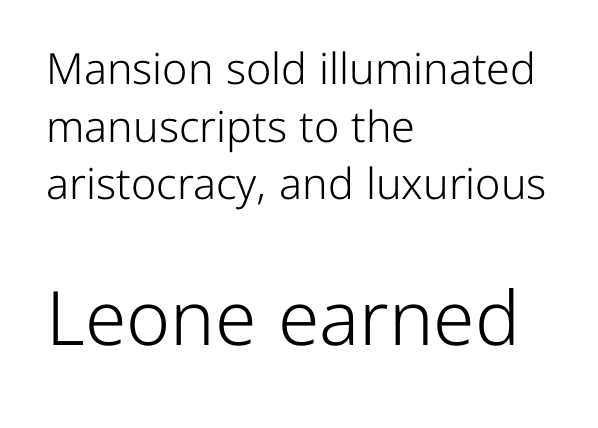
Q: Is the text bold? A: No.
Q: Is the text italic (slanted)? A: No, it is upright.
Q: Is the typeface a serif or a sans-serif typeface? A: Sans-serif.
Q: Is the text underlined? A: No.
Q: How is the paragraph aligned? A: Left-aligned.
Q: Is the spacing between letters normal or unusually wide? A: Normal.
Q: Is the spacing between lines tight, normal or loose? A: Normal.
Q: Which block of text is set in a larger size, the first (top) or the second (bottom)? A: The second (bottom) one.
Q: Width (condensed, normal, or wide)? A: Normal.
Q: Stroke contrast? A: Low.
Q: x-height? A: Medium.
Q: Monospaced? A: No.
